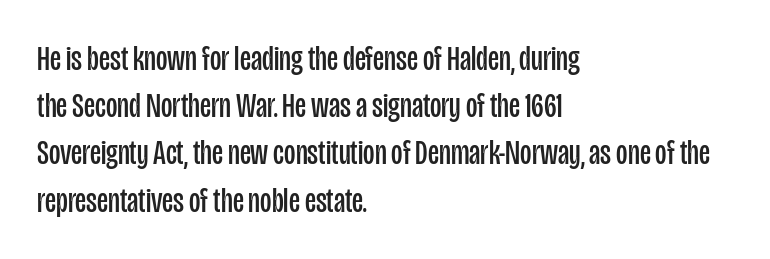
{"serif": "no", "italic": "no", "bold": "no", "weight": "regular", "width": "condensed", "stroke_contrast": "low", "x_height": "large", "monospaced": "no", "underline": "no", "align": "left", "line_spacing": "normal", "line_spacing_ratio": 1.35, "letter_spacing": "normal", "letter_spacing_em": 0.0, "glyph_px": 35}
